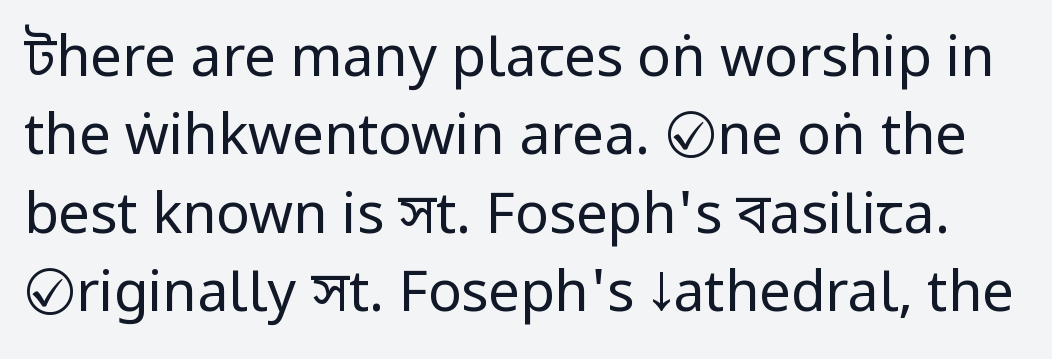
The typography opts for an upright posture over an oblique one. A typesetter would call this zero additional tracking. Anything drawn beneath the words? Only blank space. A typesetter would call this proportional, since set widths differ per character. Nothing heavy about these letters — not bold at all. Reading down the column, the eye jumps a familiar distance to each next line.
